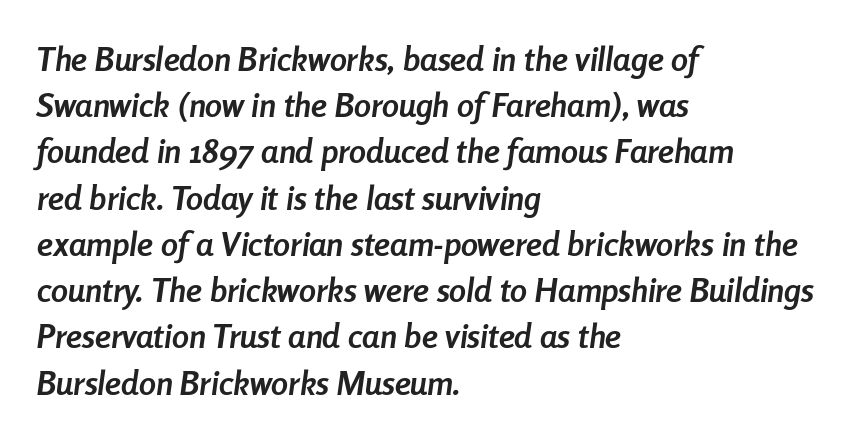
{"italic": "yes", "lean": "right", "slant_degrees": 8, "bold": "yes", "weight": "semibold", "width": "condensed", "stroke_contrast": "low", "x_height": "medium", "monospaced": "no", "underline": "no", "align": "left", "line_spacing": "normal", "line_spacing_ratio": 1.36, "letter_spacing": "normal", "letter_spacing_em": 0.0, "glyph_px": 34}
